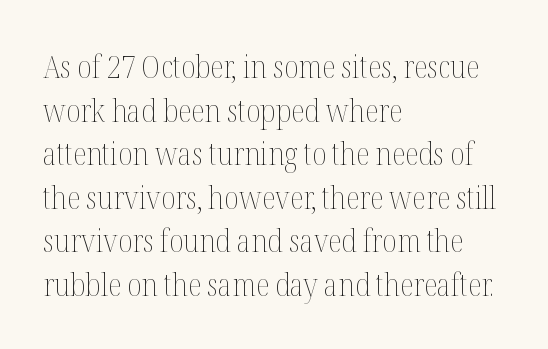
Q: Is the text bold? A: No.
Q: Is the text italic (slanted)? A: No, it is upright.
Q: Is the text underlined? A: No.
Q: How is the paragraph aligned? A: Left-aligned.
Q: Is the spacing between letters normal or unusually wide? A: Normal.
Q: Is the spacing between lines tight, normal or loose? A: Normal.
Q: Width (condensed, normal, or wide)? A: Condensed.
Q: Stroke contrast? A: Medium.
Q: x-height? A: Medium.
Q: Monospaced? A: No.
